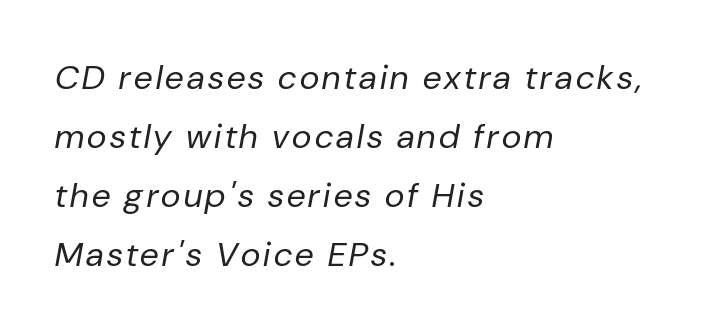
The image shows 34 px regular-weight type, italic (leaning right); set left-aligned, line spacing 1.74x, not underlined; low stroke contrast and a medium x-height.
